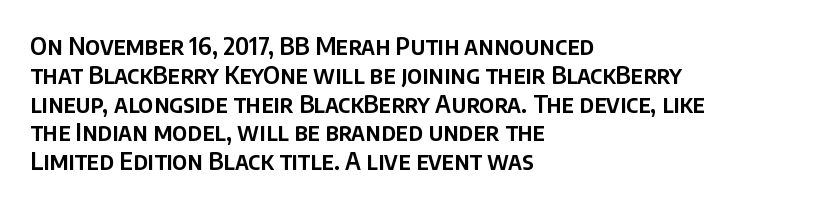
Q: Is the text italic (slanted)? A: No, it is upright.
Q: Is the text underlined? A: No.
Q: How is the paragraph aligned? A: Left-aligned.
Q: Is the spacing between letters normal or unusually wide? A: Normal.
